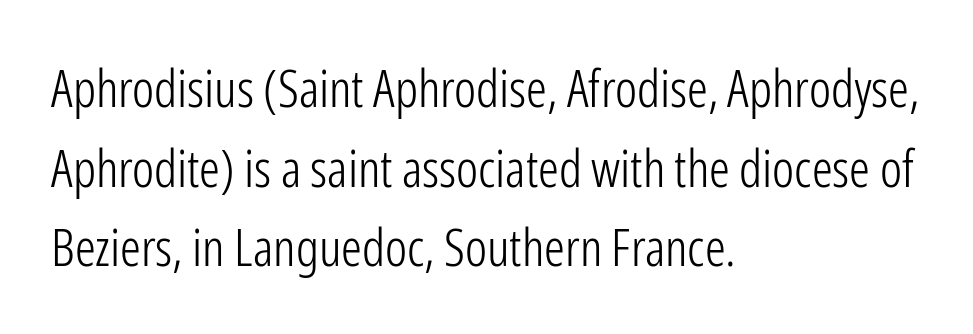
The space between consecutive lines is moderate. Each row of text sits above clean, open space. A typesetter would label this face a sans. The font sits on the lighter half of the weight spectrum, regular included.
